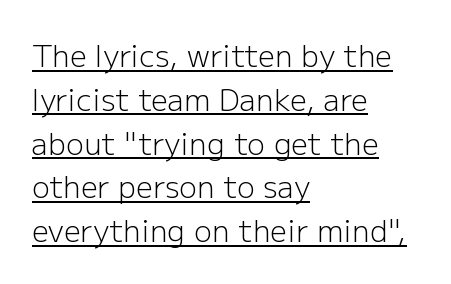
If you drew a line through each stem, it would be perfectly vertical. This is not heavy type; no bold has been used. Each letter's strokes conclude bluntly, with no projecting serifs. This sample has the flowing, uneven cadence of proportional lettering. Students, observe the line beneath the letters — that is underlining.
